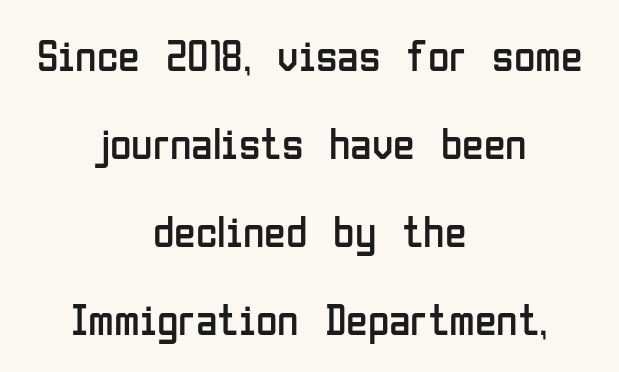
The image shows 44 px regular-weight, condensed sans-serif type, upright; set centered, loose line spacing (2.0x), normal letter spacing, not underlined; low stroke contrast and a medium x-height.
